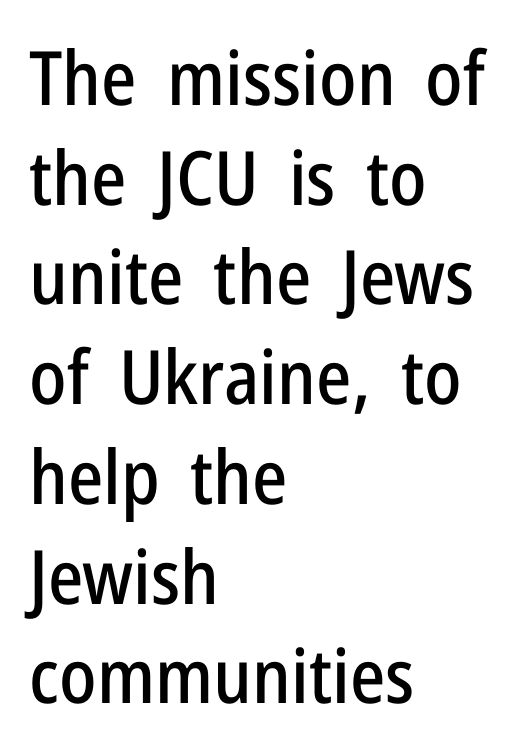
Q: Is the text italic (slanted)? A: No, it is upright.
Q: Is the typeface a serif or a sans-serif typeface? A: Sans-serif.
Q: Is the text underlined? A: No.
Q: How is the paragraph aligned? A: Left-aligned.
Q: Is the spacing between letters normal or unusually wide? A: Normal.
Q: Is the spacing between lines tight, normal or loose? A: Normal.
Q: Width (condensed, normal, or wide)? A: Condensed.
Q: Stroke contrast? A: Low.
Q: x-height? A: Medium.
Q: Monospaced? A: No.
